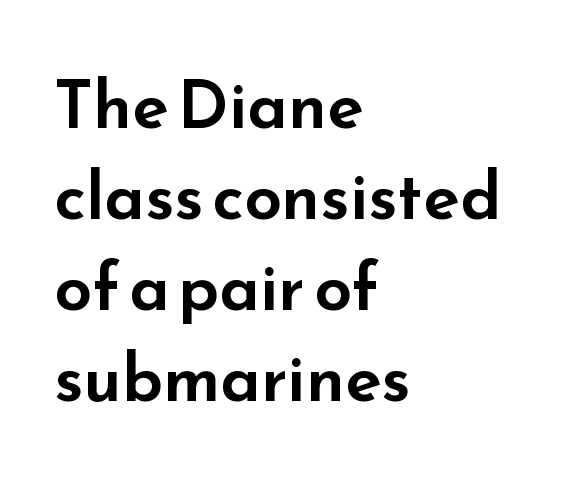
Left-aligned paragraph, ragged on the right. This rendering leaves character spacing at its baseline value. One glance says typical: line gaps are just what's usual. The specimen reads as upright at a glance. Look at the bottom of the vertical strokes: they stop flat, with no serifs. Is this a fixed-width face? No — the glyphs have proportional, varying widths.
